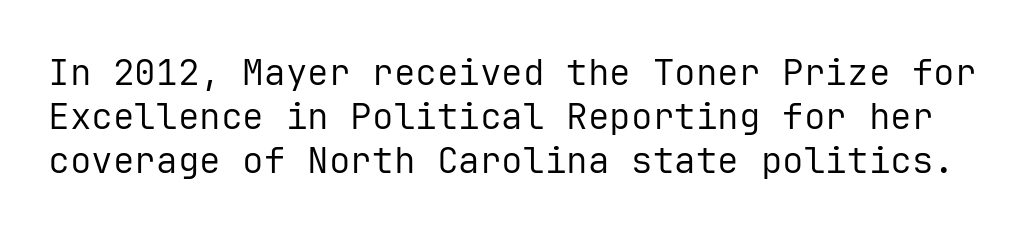
Q: Is the text bold? A: No.
Q: Is the text italic (slanted)? A: No, it is upright.
Q: Is the typeface a serif or a sans-serif typeface? A: Sans-serif.
Q: Is the text underlined? A: No.
Q: Is the spacing between letters normal or unusually wide? A: Normal.
Q: Width (condensed, normal, or wide)? A: Normal.
Q: Stroke contrast? A: Low.
Q: x-height? A: Medium.
Q: Monospaced? A: Yes.
